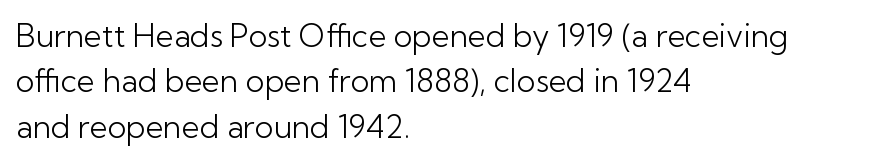
Q: Is the text bold? A: No.
Q: Is the text italic (slanted)? A: No, it is upright.
Q: Is the typeface a serif or a sans-serif typeface? A: Sans-serif.
Q: Is the text underlined? A: No.
Q: How is the paragraph aligned? A: Left-aligned.
Q: Is the spacing between letters normal or unusually wide? A: Normal.
Q: Is the spacing between lines tight, normal or loose? A: Normal.
Q: Width (condensed, normal, or wide)? A: Normal.
Q: Stroke contrast? A: Low.
Q: x-height? A: Medium.
Q: Monospaced? A: No.
